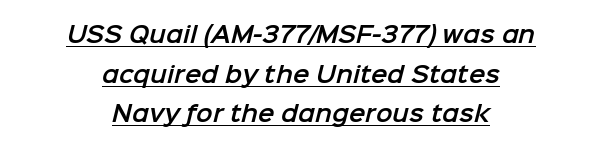
{"underline": "yes", "align": "center", "line_spacing_ratio": 1.8, "letter_spacing": "normal", "letter_spacing_em": 0.0, "glyph_px": 22}
